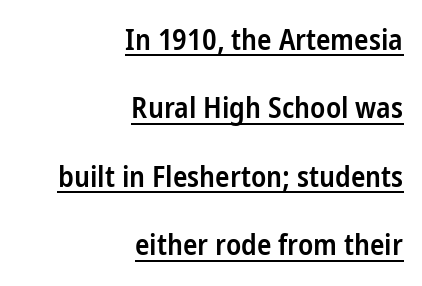
The image shows 30 px semibold, condensed sans-serif type, upright; set right-aligned, loose line spacing (2.28x), normal letter spacing, underlined; low stroke contrast and a medium x-height.
